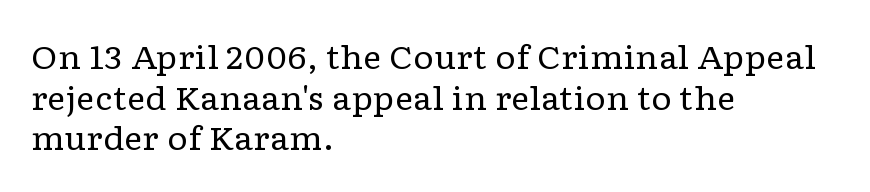
The image shows 32 px regular-weight, wide serif type, upright; set left-aligned, normal line spacing (1.27x), normal letter spacing, not underlined; low stroke contrast and a medium x-height.
